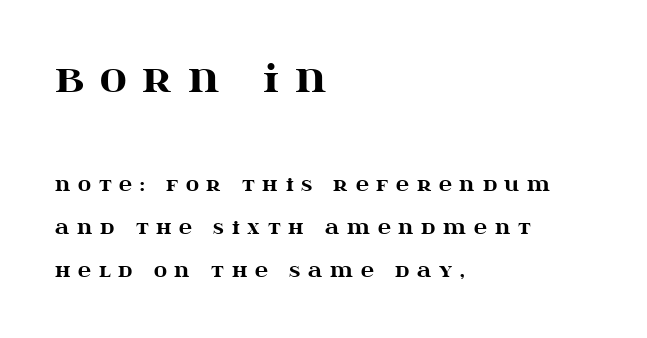
The rendering shows small feet on the letterforms — a serif design. Every character sits straight up, as roman type does. Horizontally, the lines are justified to the leading edge only. The baseline area is clear.
